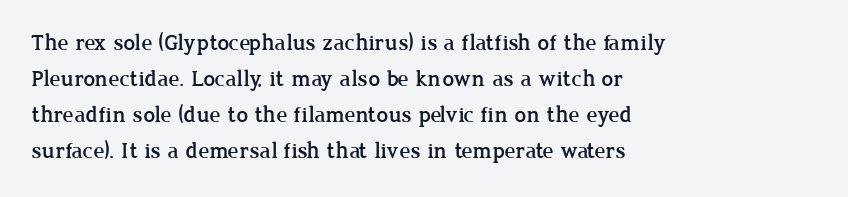
{"italic": "no", "underline": "no", "align": "left", "line_spacing": "normal", "line_spacing_ratio": 1.57, "letter_spacing": "normal", "letter_spacing_em": 0.0, "glyph_px": 23}
